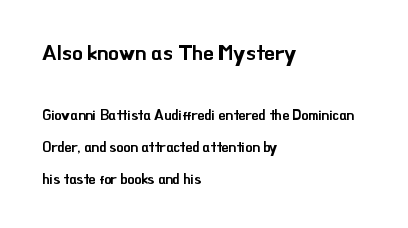
Students, note that the glyphs here touch the page at normal intervals. Vertically, the passage feels expansive, rows floating well apart. When letters stand straight like this, we call the style roman or upright. The words here are not underlined. If you squint, the top block still reads clearly — it's the larger of the two.
